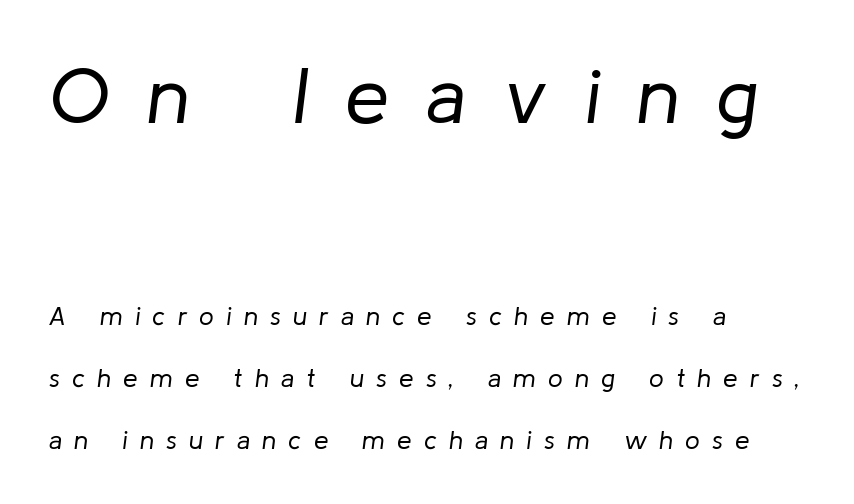
Bigger letters appear in the top chunk; the bottom chunk is reduced. Is this a heavy cut? Hardly; it is regular or lighter. Would a proofreader flag this as italicized? Yes. Looks like regular typesetting: each glyph gets only the width it needs.
